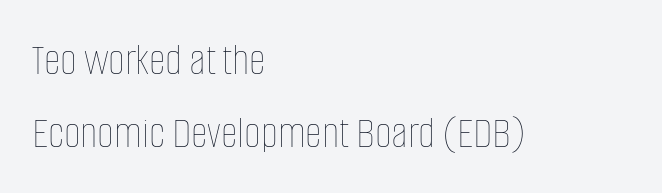
{"italic": "no", "bold": "no", "weight": "thin", "width": "condensed", "stroke_contrast": "low", "x_height": "large", "monospaced": "no", "underline": "no", "align": "left", "line_spacing": "normal", "line_spacing_ratio": 1.58, "letter_spacing": "normal", "letter_spacing_em": 0.0, "glyph_px": 46}
